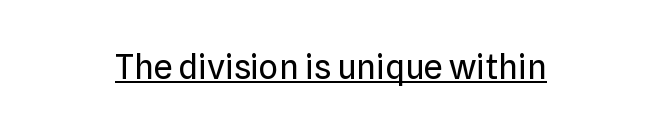
{"serif": "no", "italic": "no", "bold": "no", "weight": "regular", "width": "normal", "stroke_contrast": "low", "x_height": "medium", "monospaced": "no", "underline": "yes", "letter_spacing": "normal", "letter_spacing_em": 0.0, "glyph_px": 34}
